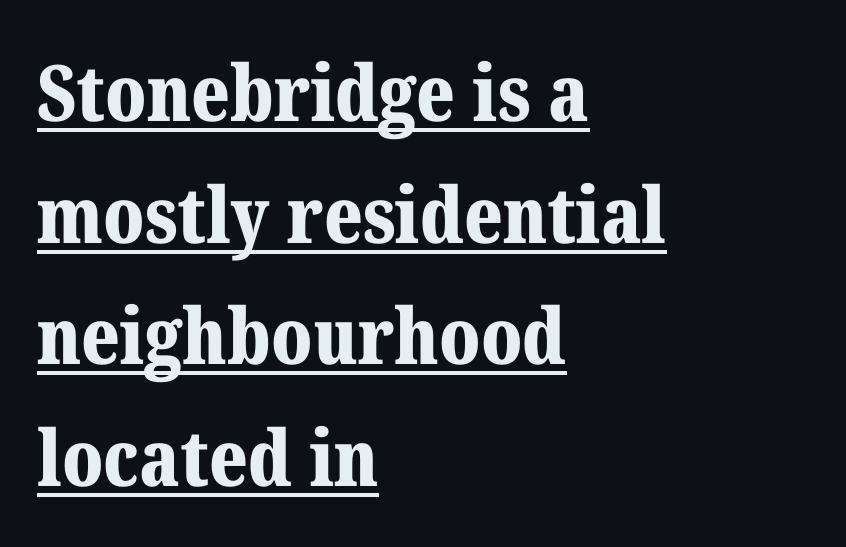
The image shows 78 px bold serif type, upright; set left-aligned, normal line spacing (1.56x), normal letter spacing, underlined; medium stroke contrast and a medium x-height.
